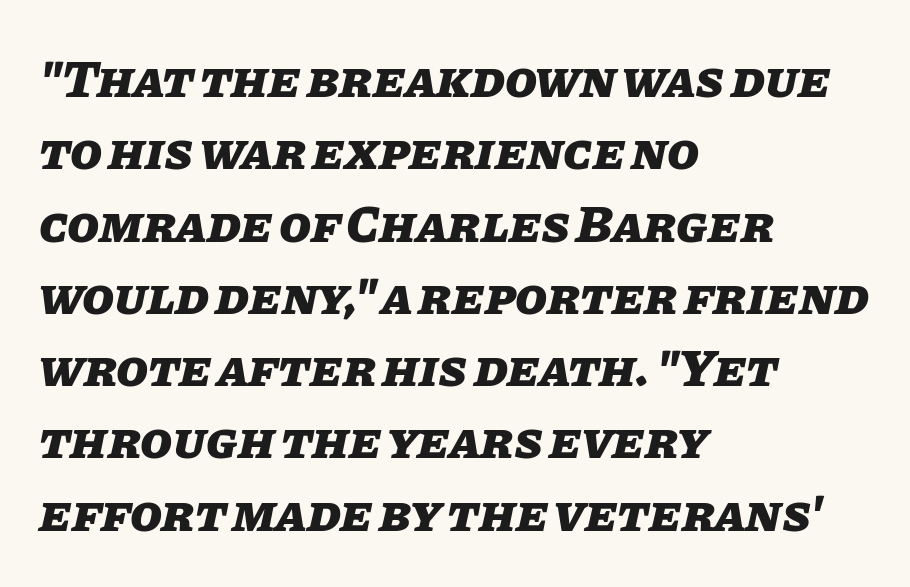
Q: Is the text bold? A: Yes.
Q: Is the text italic (slanted)? A: Yes, it leans right by about 11 degrees.
Q: Is the text underlined? A: No.
Q: How is the paragraph aligned? A: Left-aligned.
Q: Is the spacing between letters normal or unusually wide? A: Normal.
Q: Is the spacing between lines tight, normal or loose? A: Normal.
Q: Width (condensed, normal, or wide)? A: Normal.
Q: Stroke contrast? A: Low.
Q: x-height? A: Large.
Q: Monospaced? A: No.
